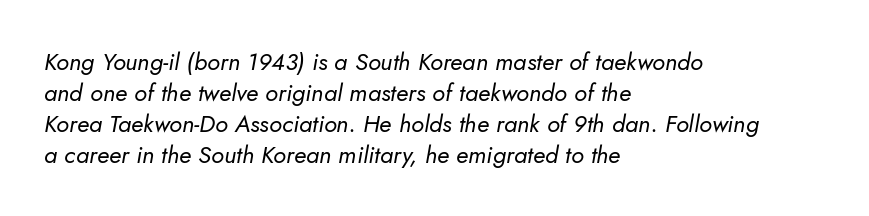
Where is the straight margin? On the left. This sample uses plain, unmodified letter spacing. Normally led — the rows are evenly, conventionally spaced. Ink coverage per letter is moderate at most.
